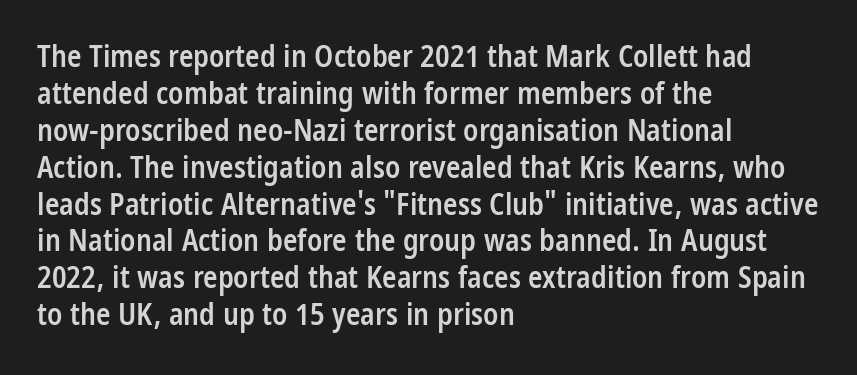
The image shows 30 px semibold, condensed sans-serif type, upright; set left-aligned, line spacing 1.23x, normal letter spacing, not underlined; low stroke contrast and a large x-height.
